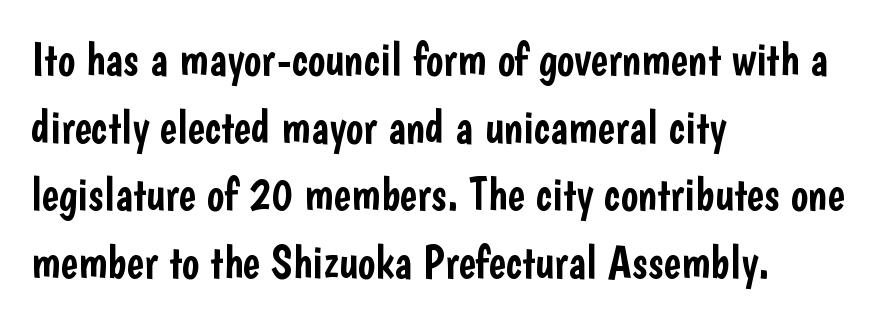
Q: Is the text italic (slanted)? A: No, it is upright.
Q: Is the typeface a serif or a sans-serif typeface? A: Sans-serif.
Q: Is the text underlined? A: No.
Q: How is the paragraph aligned? A: Left-aligned.
Q: Is the spacing between letters normal or unusually wide? A: Normal.
Q: Is the spacing between lines tight, normal or loose? A: Normal.
Q: Width (condensed, normal, or wide)? A: Condensed.
Q: Stroke contrast? A: Low.
Q: x-height? A: Medium.
Q: Monospaced? A: No.
